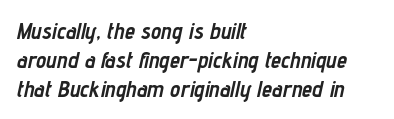
The passage shown is emphatically bold. The space directly below the letters is spotless. Spacing between characters is what you'd get straight out of the box. Successive baselines arrive at the customary interval. Alignment: flush left.
